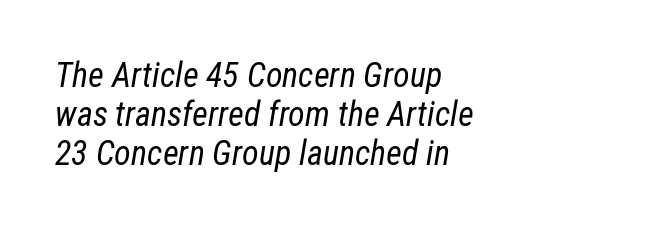
{"italic": "yes", "lean": "right", "slant_degrees": 12, "bold": "no", "weight": "regular", "width": "condensed", "stroke_contrast": "low", "x_height": "medium", "monospaced": "no", "underline": "no", "align": "left", "line_spacing": "tight", "line_spacing_ratio": 1.15, "letter_spacing": "normal", "letter_spacing_em": 0.0, "glyph_px": 34}
